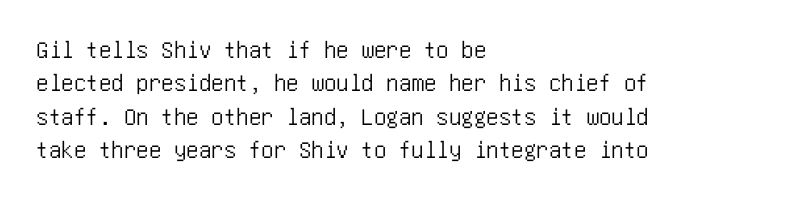
Q: Is the text italic (slanted)? A: No, it is upright.
Q: Is the text underlined? A: No.
Q: How is the paragraph aligned? A: Left-aligned.
Q: Is the spacing between letters normal or unusually wide? A: Normal.
Q: Is the spacing between lines tight, normal or loose? A: Normal.
